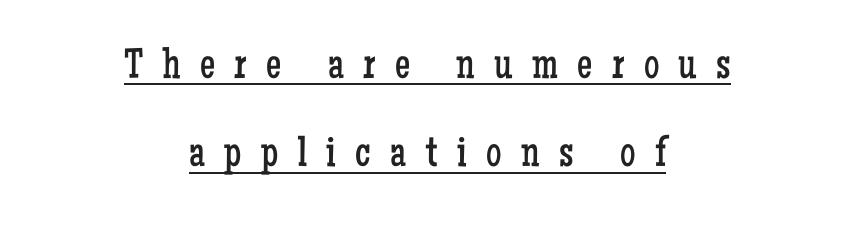
Q: Is the text bold? A: No.
Q: Is the text italic (slanted)? A: No, it is upright.
Q: Is the typeface a serif or a sans-serif typeface? A: Serif.
Q: Is the text underlined? A: Yes.
Q: How is the paragraph aligned? A: Centered.
Q: Is the spacing between letters normal or unusually wide? A: Unusually wide.
Q: Is the spacing between lines tight, normal or loose? A: Loose.
Q: Width (condensed, normal, or wide)? A: Condensed.
Q: Stroke contrast? A: Low.
Q: x-height? A: Medium.
Q: Monospaced? A: No.
